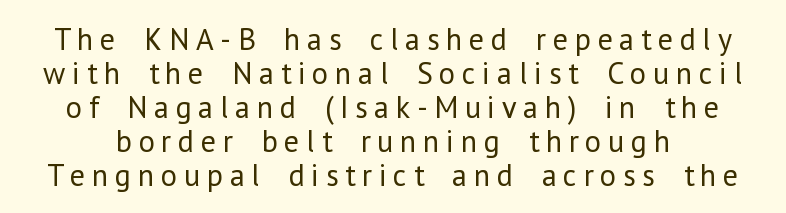
{"serif": "no", "italic": "no", "bold": "no", "weight": "regular", "width": "normal", "stroke_contrast": "low", "x_height": "medium", "monospaced": "no", "underline": "no", "line_spacing": "tight", "line_spacing_ratio": 1.1, "letter_spacing": "wide", "letter_spacing_em": 0.21, "glyph_px": 31}
